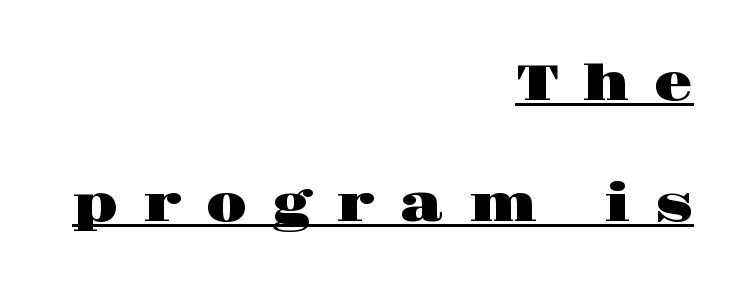
Q: Is the text italic (slanted)? A: No, it is upright.
Q: Is the typeface a serif or a sans-serif typeface? A: Serif.
Q: Is the text underlined? A: Yes.
Q: How is the paragraph aligned? A: Right-aligned.
Q: Is the spacing between letters normal or unusually wide? A: Unusually wide.
Q: Is the spacing between lines tight, normal or loose? A: Loose.
Q: Width (condensed, normal, or wide)? A: Wide.
Q: Stroke contrast? A: High.
Q: x-height? A: Large.
Q: Monospaced? A: No.
